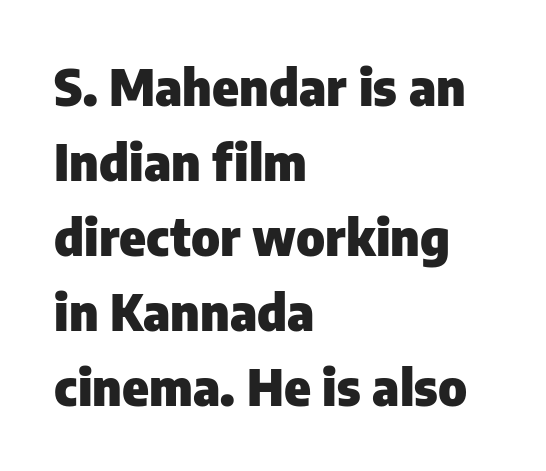
The image shows 50 px heavy sans-serif type, upright; set left-aligned, normal line spacing (1.5x), normal letter spacing, not underlined; low stroke contrast and a medium x-height.
